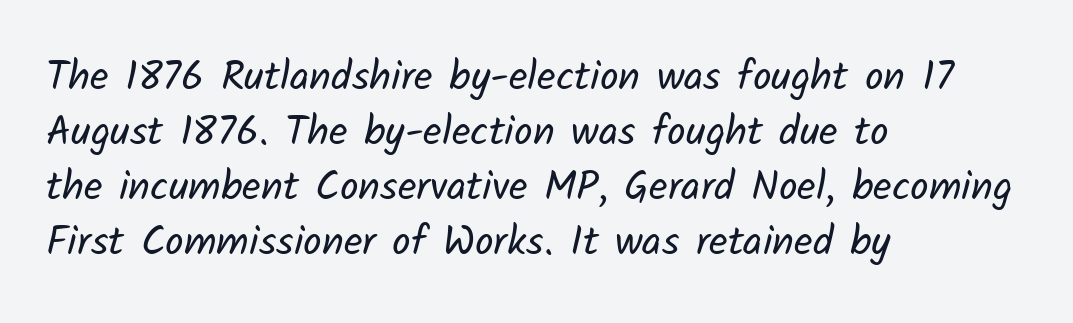
The image shows 41 px regular-weight sans-serif type; set left-aligned, normal line spacing (1.34x), normal letter spacing, not underlined; low stroke contrast and a medium x-height.
